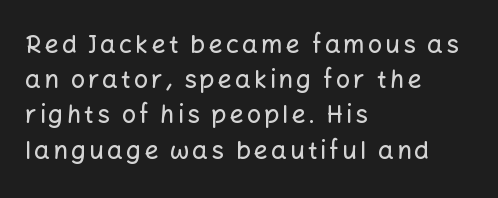
Q: Is the text italic (slanted)? A: No, it is upright.
Q: Is the text underlined? A: No.
Q: How is the paragraph aligned? A: Left-aligned.
Q: Is the spacing between lines tight, normal or loose? A: Normal.
